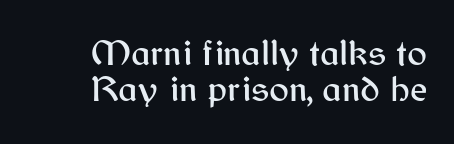
Q: Is the text italic (slanted)? A: No, it is upright.
Q: Is the typeface a serif or a sans-serif typeface? A: Sans-serif.
Q: Is the text underlined? A: No.
Q: How is the paragraph aligned? A: Right-aligned.
Q: Is the spacing between letters normal or unusually wide? A: Normal.
Q: Is the spacing between lines tight, normal or loose? A: Tight.
Q: Width (condensed, normal, or wide)? A: Normal.
Q: Stroke contrast? A: Medium.
Q: x-height? A: Medium.
Q: Monospaced? A: No.
